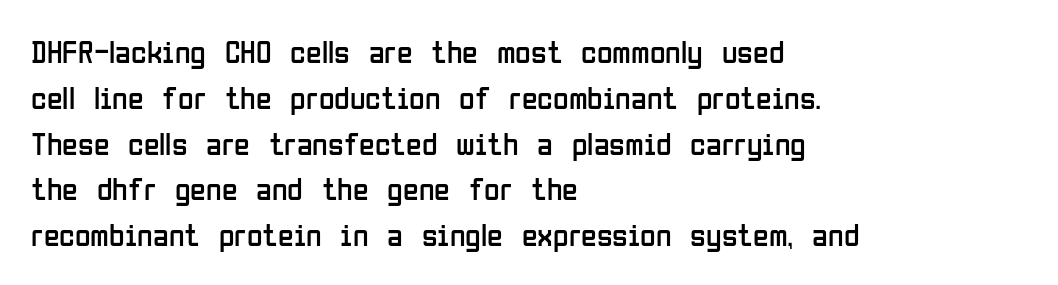
Q: Is the text bold? A: No.
Q: Is the text italic (slanted)? A: No, it is upright.
Q: Is the typeface a serif or a sans-serif typeface? A: Sans-serif.
Q: Is the text underlined? A: No.
Q: How is the paragraph aligned? A: Left-aligned.
Q: Is the spacing between letters normal or unusually wide? A: Normal.
Q: Is the spacing between lines tight, normal or loose? A: Normal.
Q: Width (condensed, normal, or wide)? A: Condensed.
Q: Stroke contrast? A: Low.
Q: x-height? A: Medium.
Q: Monospaced? A: No.
